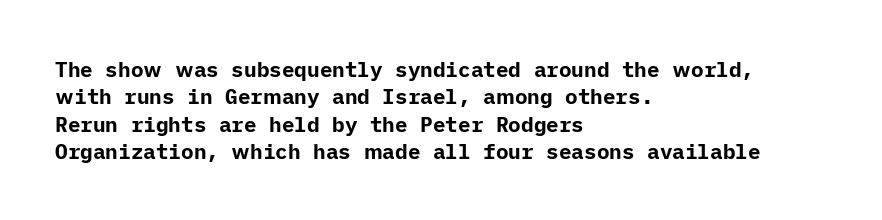
Q: Is the text bold? A: Yes.
Q: Is the text italic (slanted)? A: No, it is upright.
Q: Is the text underlined? A: No.
Q: How is the paragraph aligned? A: Left-aligned.
Q: Is the spacing between letters normal or unusually wide? A: Normal.
Q: Is the spacing between lines tight, normal or loose? A: Normal.
